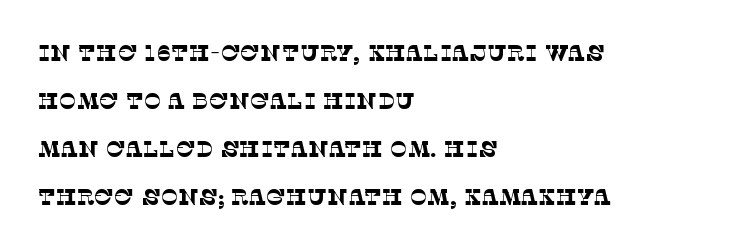
The font sits on the lighter half of the weight spectrum, regular included. Teacher's note: observe the even left margin — that is flush-left alignment. Between one letter and the next there's only the usual sliver of space. The zone under the glyphs is completely vacant.
